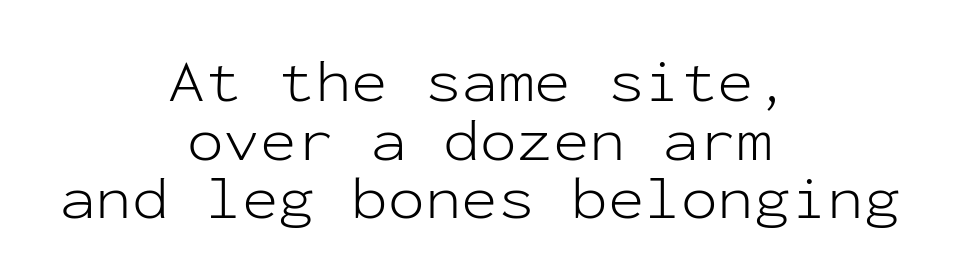
The weight tops out at a normal text grade. The rendering uses a small line-height, squeezing the rows. Which margin do the lines hug? Neither — every line sits in the middle. Type without underlining. Tall strokes in this sample are plumb rather than angled.
